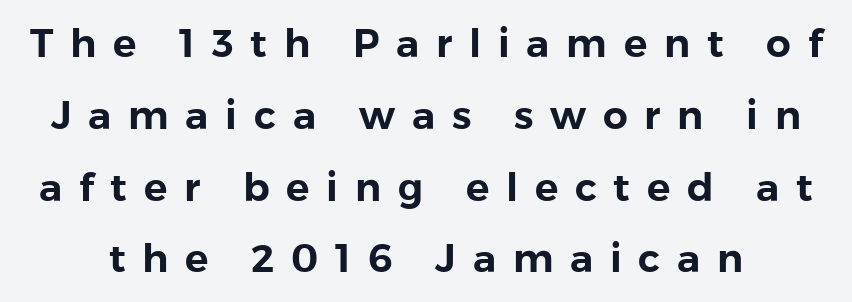
Q: Is the text italic (slanted)? A: No, it is upright.
Q: Is the typeface a serif or a sans-serif typeface? A: Sans-serif.
Q: Is the text underlined? A: No.
Q: Is the spacing between letters normal or unusually wide? A: Unusually wide.
Q: Width (condensed, normal, or wide)? A: Normal.
Q: Stroke contrast? A: Low.
Q: x-height? A: Medium.
Q: Monospaced? A: No.
